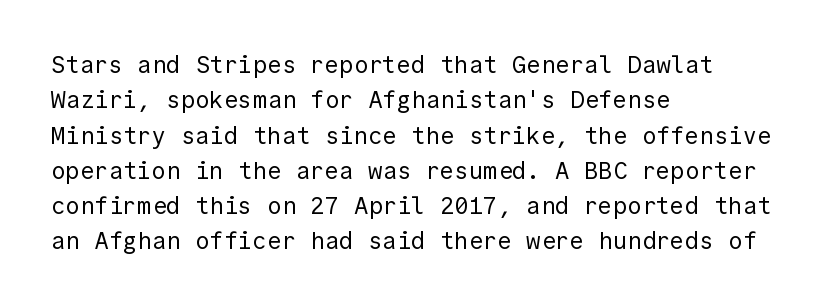
Q: Is the text bold? A: No.
Q: Is the text italic (slanted)? A: No, it is upright.
Q: Is the text underlined? A: No.
Q: How is the paragraph aligned? A: Left-aligned.
Q: Is the spacing between letters normal or unusually wide? A: Normal.
Q: Is the spacing between lines tight, normal or loose? A: Normal.
